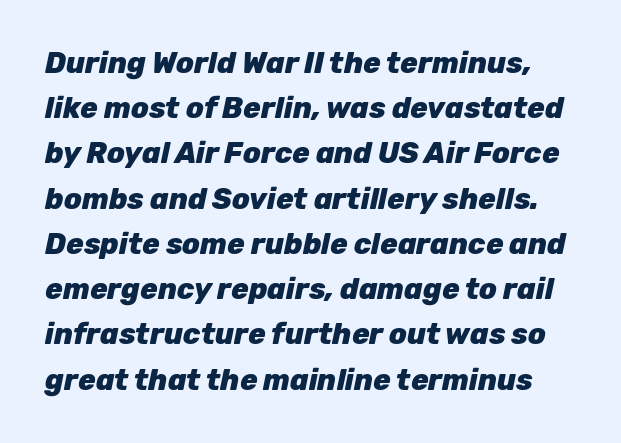
Q: Is the text bold? A: Yes.
Q: Is the text italic (slanted)? A: Yes, it leans right by about 12 degrees.
Q: Is the text underlined? A: No.
Q: Is the spacing between letters normal or unusually wide? A: Normal.
Q: Is the spacing between lines tight, normal or loose? A: Normal.
Q: Width (condensed, normal, or wide)? A: Normal.
Q: Stroke contrast? A: Low.
Q: x-height? A: Medium.
Q: Monospaced? A: No.
